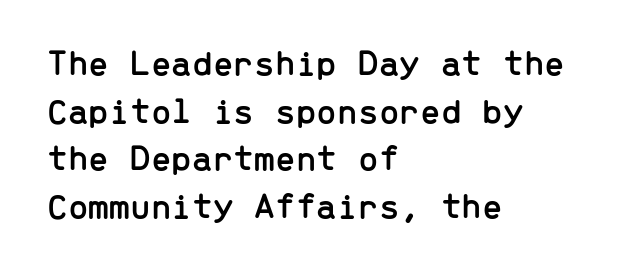
{"serif": "no", "italic": "no", "width": "normal", "stroke_contrast": "low", "x_height": "medium", "monospaced": "yes", "underline": "no", "align": "left", "line_spacing": "normal", "line_spacing_ratio": 1.29, "letter_spacing": "normal", "letter_spacing_em": 0.0, "glyph_px": 37}
